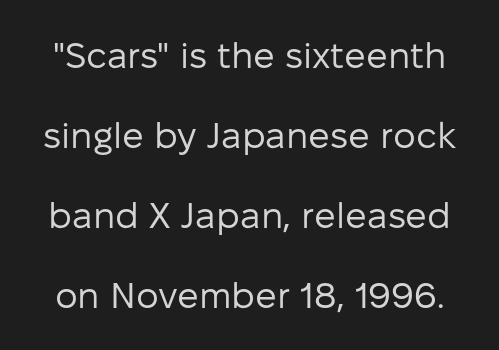
The face used here is proportionally spaced, like ordinary book or web type. The vertical gap from one line to the next is large. No word sits above an underline. The typography opts for an upright posture over an oblique one.
